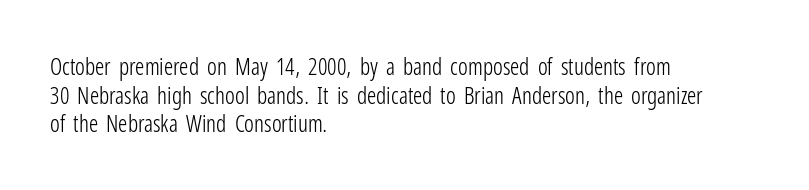
Q: Is the text bold? A: No.
Q: Is the text italic (slanted)? A: No, it is upright.
Q: Is the text underlined? A: No.
Q: How is the paragraph aligned? A: Left-aligned.
Q: Is the spacing between letters normal or unusually wide? A: Normal.
